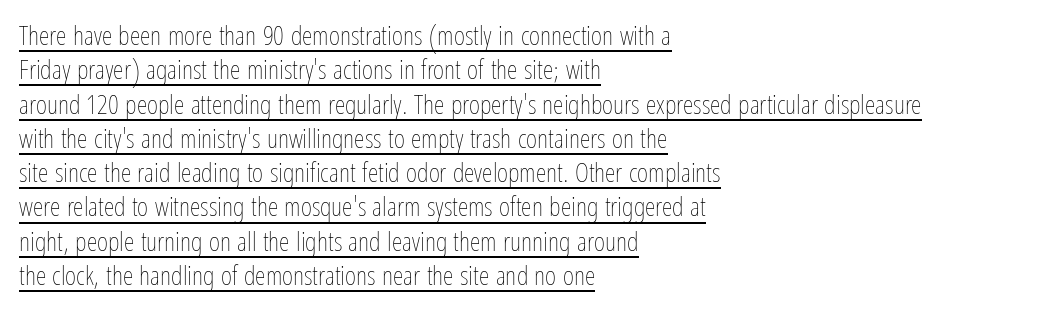
No italicization has been applied; the sample stays upright. This sample is left-justified, so line endings fall wherever the words run out. Whoever set this chose a conventional vertical rhythm. Weight class: somewhere from thin through regular.
